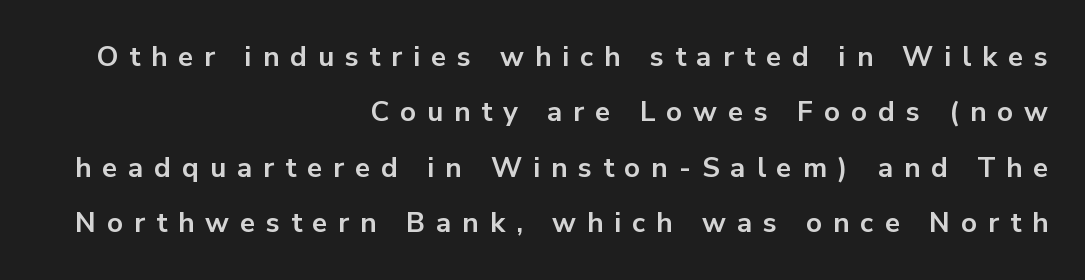
The image shows 28 px bold sans-serif type, upright; set right-aligned, loose line spacing (1.98x), unusually wide letter spacing (+0.39 em), not underlined; low stroke contrast and a medium x-height.
